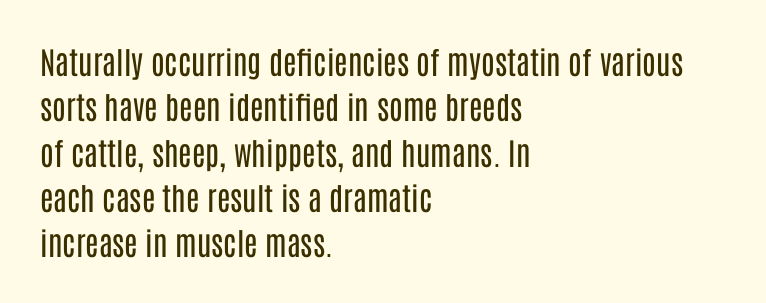
The string is rendered with underlining switched off. Is this a heavy cut? Hardly; it is regular or lighter. Interline gaps are of average width in this sample. Proportional: the letters do not fall into vertical columns. Nope, no serifs anywhere on these letters. Does the lettering tilt? It doesn't — this is upright.
